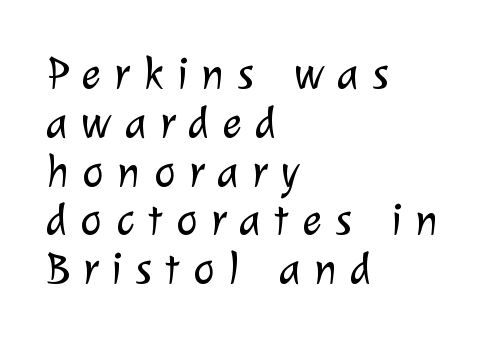
{"serif": "no", "bold": "no", "weight": "light", "width": "normal", "stroke_contrast": "low", "x_height": "medium", "monospaced": "no", "underline": "no", "align": "left", "line_spacing": "tight", "line_spacing_ratio": 1.06, "letter_spacing": "wide", "letter_spacing_em": 0.29, "glyph_px": 46}
